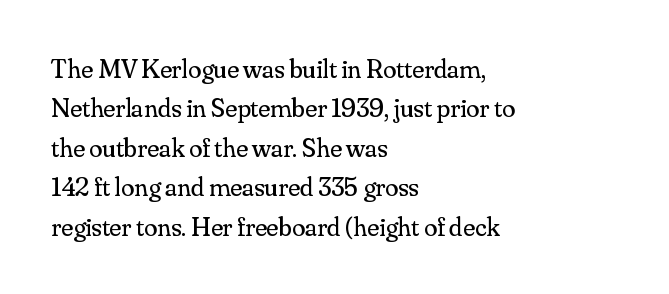
The image shows 27 px text type, upright; set left-aligned, normal line spacing (1.46x), normal letter spacing, not underlined.
